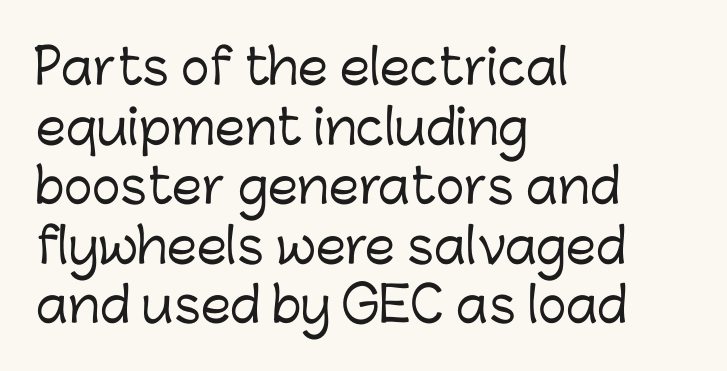
The image shows 48 px sans-serif type, upright; set left-aligned, line spacing 1.24x, normal letter spacing, not underlined; low stroke contrast and a medium x-height.
